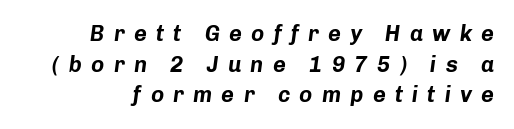
The image shows 22 px bold type, italic (leaning right); set normal line spacing (1.39x), unusually wide letter spacing (+0.42 em), not underlined.
